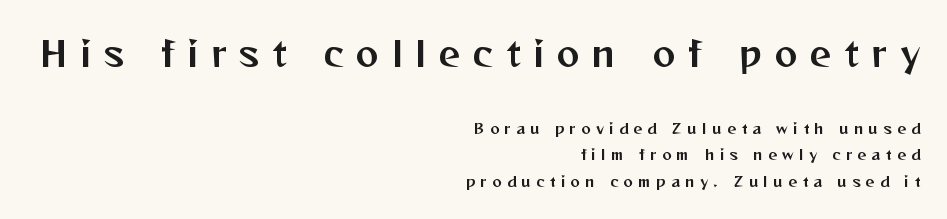
{"serif": "no", "italic": "no", "width": "normal", "stroke_contrast": "medium", "x_height": "medium", "monospaced": "no", "underline": "no", "align": "right", "line_spacing_ratio": 1.86, "letter_spacing": "wide", "letter_spacing_em": 0.38, "larger_block": "first", "size_ratio": 2.43, "glyph_px": 34}
